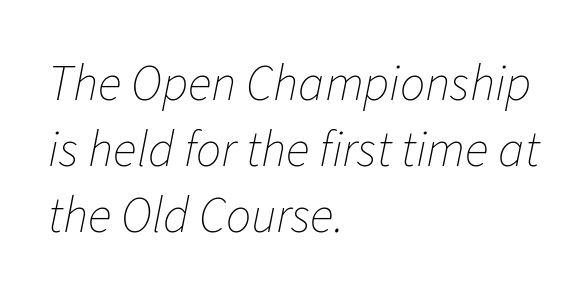
{"italic": "yes", "lean": "right", "slant_degrees": 11, "bold": "no", "weight": "thin", "width": "normal", "stroke_contrast": "low", "x_height": "medium", "monospaced": "no", "underline": "no", "align": "left", "line_spacing": "normal", "line_spacing_ratio": 1.32, "letter_spacing": "normal", "letter_spacing_em": 0.0, "glyph_px": 50}
